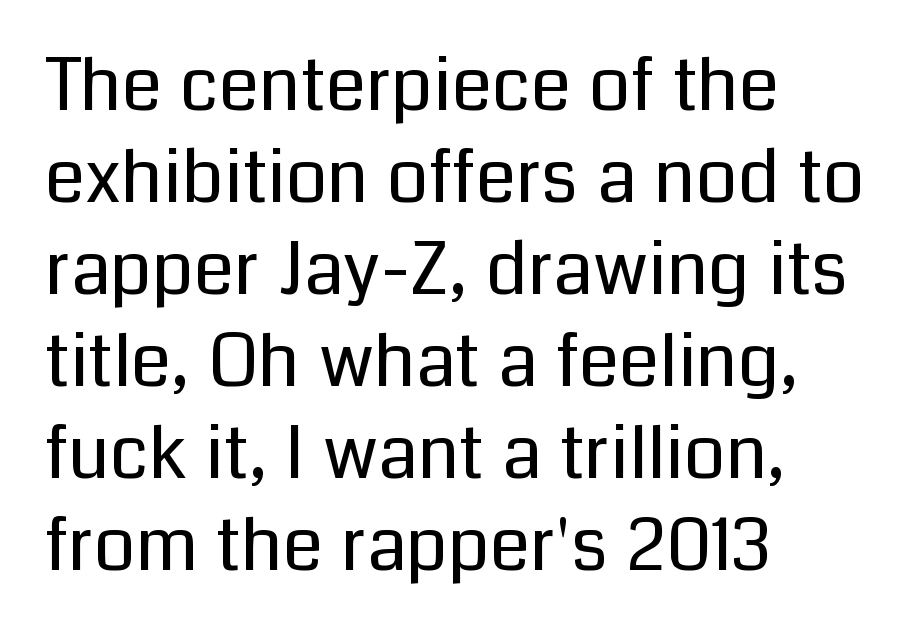
The letters sit at their default tracking, neither squeezed nor spread. All the whitespace from short lines collects on the right. Varying glyph widths throughout — classic text-font behaviour. Unlike a traditional serif, this face leaves its strokes unadorned. No heavy texture on the line: the type isn't bold. Whoever set this chose a conventional vertical rhythm.
